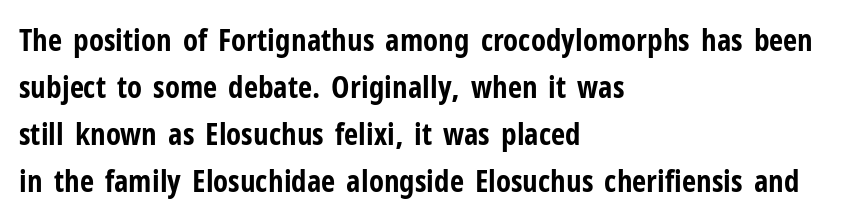
{"serif": "no", "italic": "no", "bold": "yes", "weight": "bold", "width": "condensed", "stroke_contrast": "low", "x_height": "medium", "monospaced": "no", "underline": "no", "align": "left", "line_spacing": "normal", "line_spacing_ratio": 1.52, "letter_spacing": "normal", "letter_spacing_em": 0.0, "glyph_px": 31}
